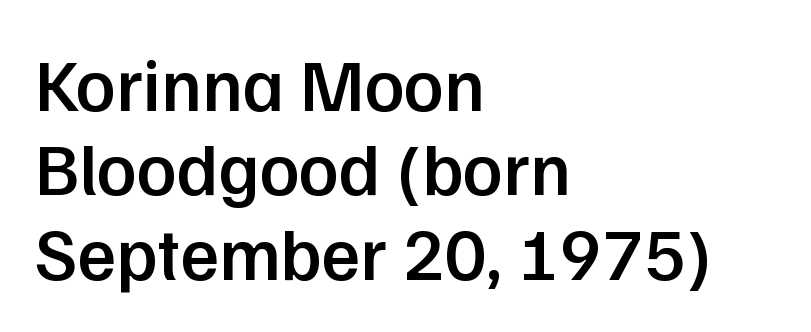
The image shows 74 px semibold sans-serif type, upright; set left-aligned, tight line spacing (1.14x), normal letter spacing, not underlined; low stroke contrast and a medium x-height.
